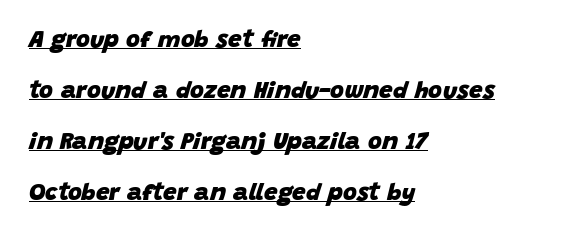
{"italic": "yes", "lean": "right", "slant_degrees": 15, "bold": "yes", "underline": "yes", "align": "left", "line_spacing": "loose", "line_spacing_ratio": 2.12, "letter_spacing": "normal", "letter_spacing_em": 0.0, "glyph_px": 24}
